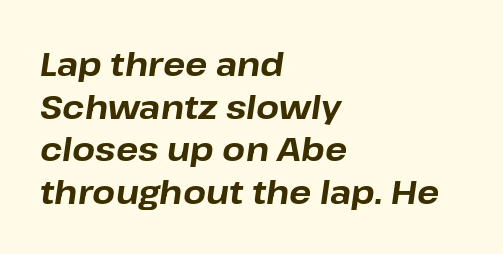
Q: Is the text bold? A: Yes.
Q: Is the text italic (slanted)? A: Yes, it leans right by about 8 degrees.
Q: Is the text underlined? A: No.
Q: How is the paragraph aligned? A: Left-aligned.
Q: Is the spacing between letters normal or unusually wide? A: Normal.
Q: Is the spacing between lines tight, normal or loose? A: Normal.
Q: Width (condensed, normal, or wide)? A: Normal.
Q: Stroke contrast? A: Low.
Q: x-height? A: Medium.
Q: Monospaced? A: No.
